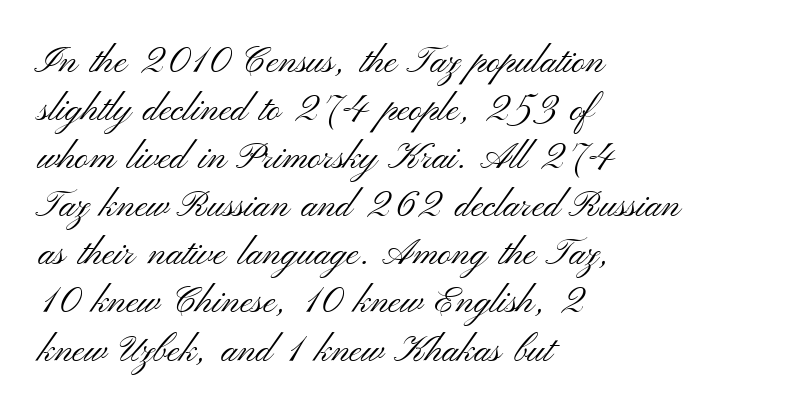
{"serif": "no", "bold": "no", "weight": "light", "width": "wide", "stroke_contrast": "medium", "x_height": "small", "monospaced": "no", "underline": "no", "align": "left", "line_spacing": "normal", "line_spacing_ratio": 1.3, "letter_spacing": "normal", "letter_spacing_em": 0.0, "glyph_px": 37}
